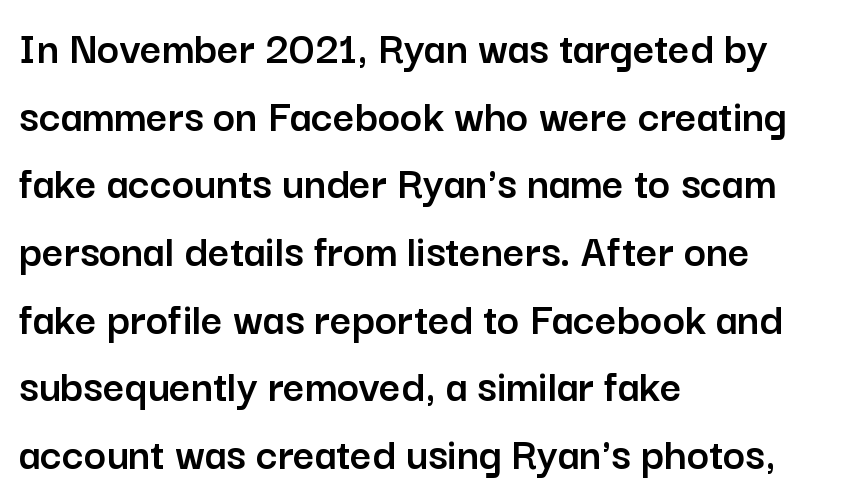
Q: Is the text italic (slanted)? A: No, it is upright.
Q: Is the typeface a serif or a sans-serif typeface? A: Sans-serif.
Q: Is the text underlined? A: No.
Q: How is the paragraph aligned? A: Left-aligned.
Q: Is the spacing between letters normal or unusually wide? A: Normal.
Q: Is the spacing between lines tight, normal or loose? A: Normal.
Q: Width (condensed, normal, or wide)? A: Normal.
Q: Stroke contrast? A: Low.
Q: x-height? A: Medium.
Q: Monospaced? A: No.
